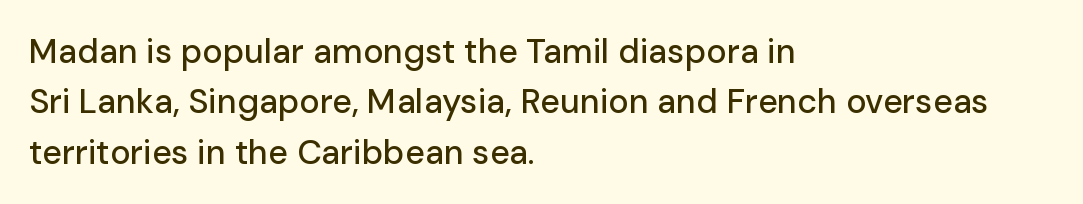
The glyphs in this specimen are sans serif. These lines stack with their left ends in a neat column. Clear beneath every line of the passage. This is roman type, the default non-slanted kind.
